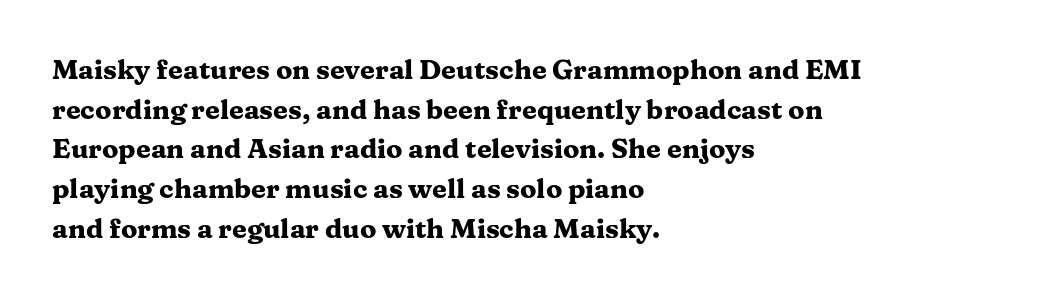
The glyphs are unaccompanied by any horizontal stroke below them. The characters look thick and weighty, a clear bold. Horizontally, the lines are justified to the leading edge only. Successive baselines arrive at the customary interval. Ordinary non-slanted type is in use.
